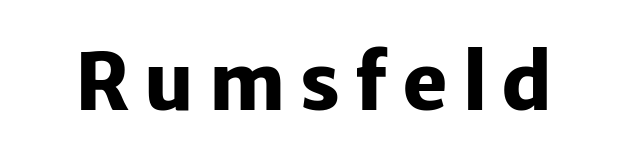
Here the designer chose a conventional face with non-uniform glyph widths. Notice how the stems are strictly vertical — no italics here. Thick stems and heavy bowls — unmistakably bold. Just letters on the line, the space beneath them empty. Serif or sans? Sans — the stroke terminals are bare.
